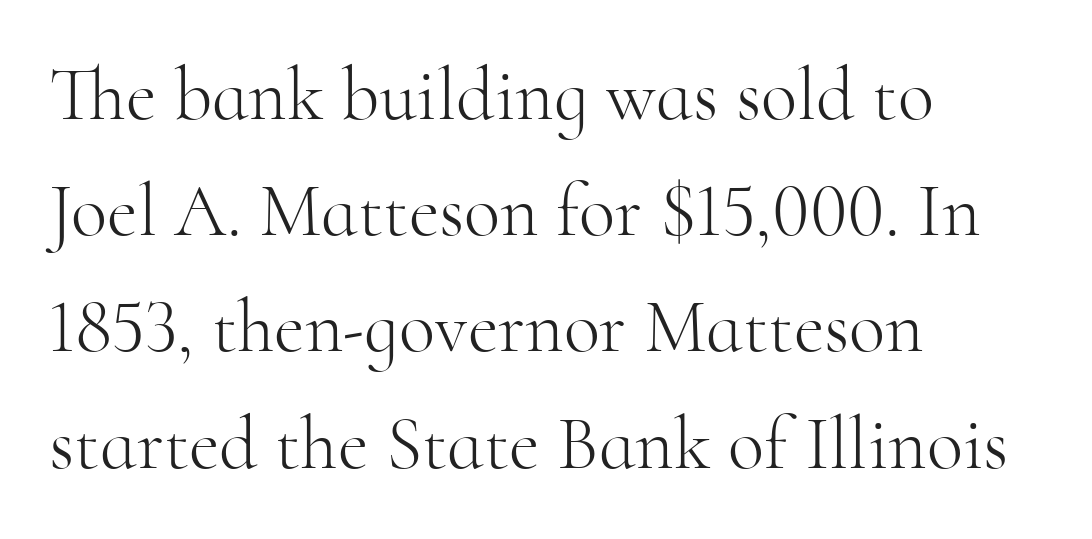
The image shows 75 px light serif type, upright; set left-aligned, normal line spacing (1.55x), normal letter spacing, not underlined; high stroke contrast and a small x-height.
